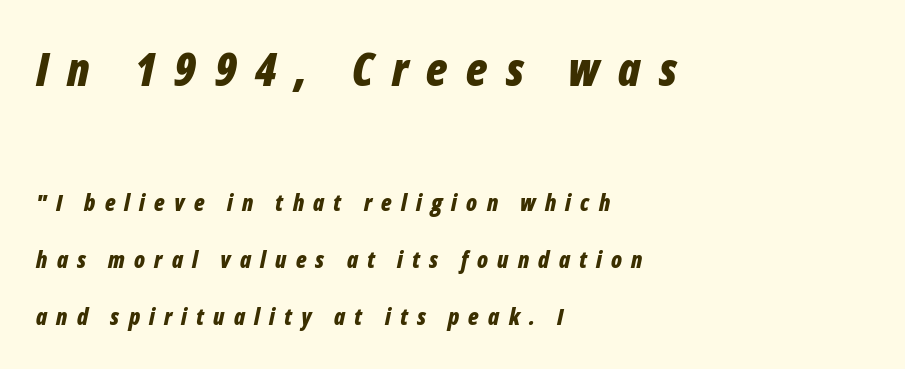
These lines were composed using italics. The vertical gap from one line to the next is large. Looks like regular typesetting: each glyph gets only the width it needs. In CSS terms this would be text-align: left.
